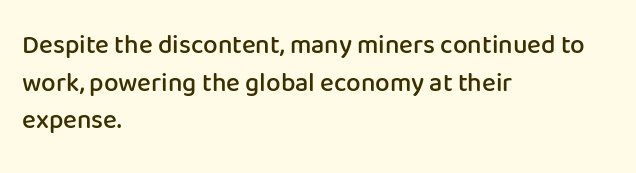
The image shows 26 px text type, upright; set left-aligned, normal line spacing (1.45x), normal letter spacing, not underlined.
